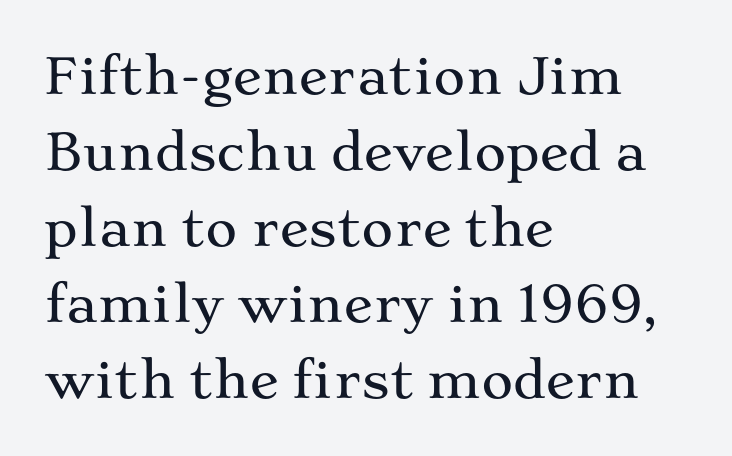
This block has exactly the height ordinary leading produces. The paragraph has a hard left edge and a soft right edge. Check where the strokes stop: tiny serifs finish them off. Spacing between characters is what you'd get straight out of the box. The letters advance in unequal steps, a hallmark of proportional type.
